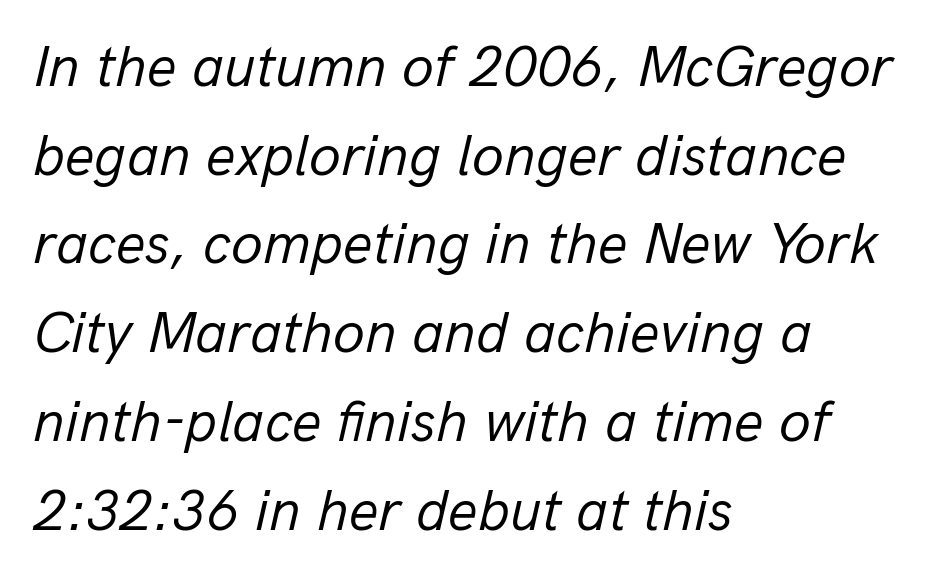
{"italic": "yes", "lean": "right", "slant_degrees": 13, "bold": "no", "weight": "regular", "width": "normal", "stroke_contrast": "low", "x_height": "medium", "monospaced": "no", "underline": "no", "align": "left", "line_spacing": "normal", "line_spacing_ratio": 1.53, "letter_spacing": "normal", "letter_spacing_em": 0.0, "glyph_px": 58}
